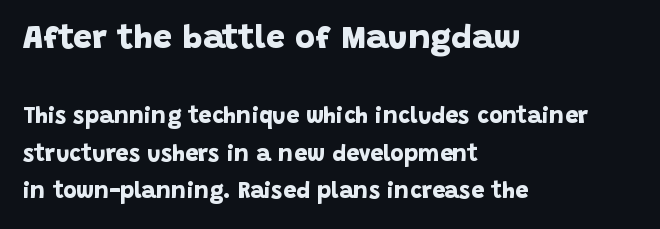
The image shows 34 px bold sans-serif type; set left-aligned, normal line spacing (1.64x), normal letter spacing, not underlined; the first (top) block is 1.48x larger; low stroke contrast and a large x-height.
